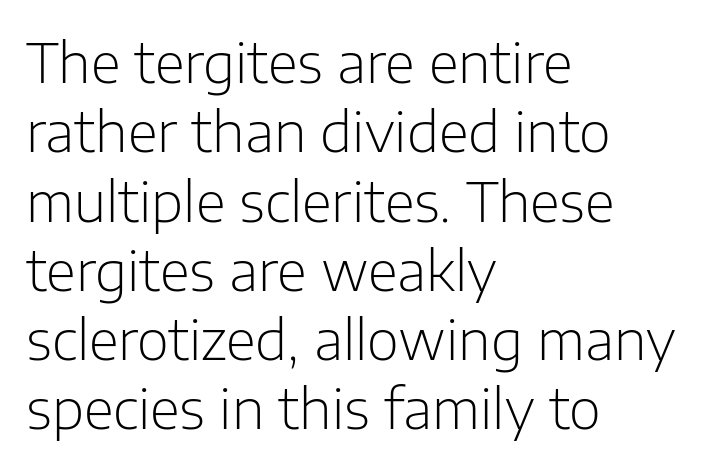
{"serif": "no", "italic": "no", "bold": "no", "weight": "light", "width": "normal", "stroke_contrast": "low", "x_height": "medium", "monospaced": "no", "underline": "no", "align": "left", "line_spacing": "normal", "line_spacing_ratio": 1.26, "letter_spacing": "normal", "letter_spacing_em": 0.0, "glyph_px": 55}
